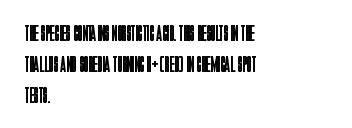
Q: Is the text bold? A: No.
Q: Is the text italic (slanted)? A: No, it is upright.
Q: Is the text underlined? A: No.
Q: How is the paragraph aligned? A: Left-aligned.
Q: Is the spacing between letters normal or unusually wide? A: Normal.
Q: Is the spacing between lines tight, normal or loose? A: Normal.
